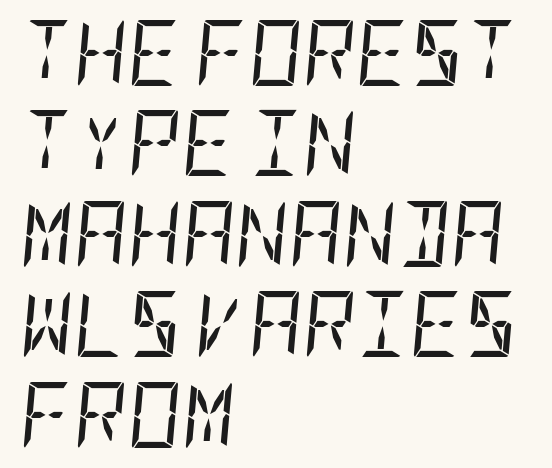
The image shows 66 px regular-weight, condensed type, italic (leaning right); set left-aligned, normal line spacing (1.37x), normal letter spacing, not underlined; low stroke contrast and a large x-height.
